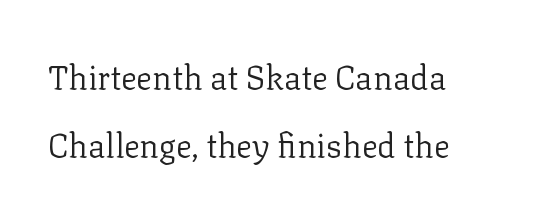
Q: Is the text bold? A: No.
Q: Is the text italic (slanted)? A: No, it is upright.
Q: Is the typeface a serif or a sans-serif typeface? A: Serif.
Q: Is the text underlined? A: No.
Q: How is the paragraph aligned? A: Left-aligned.
Q: Is the spacing between letters normal or unusually wide? A: Normal.
Q: Is the spacing between lines tight, normal or loose? A: Loose.
Q: Width (condensed, normal, or wide)? A: Normal.
Q: Stroke contrast? A: Low.
Q: x-height? A: Medium.
Q: Monospaced? A: No.
